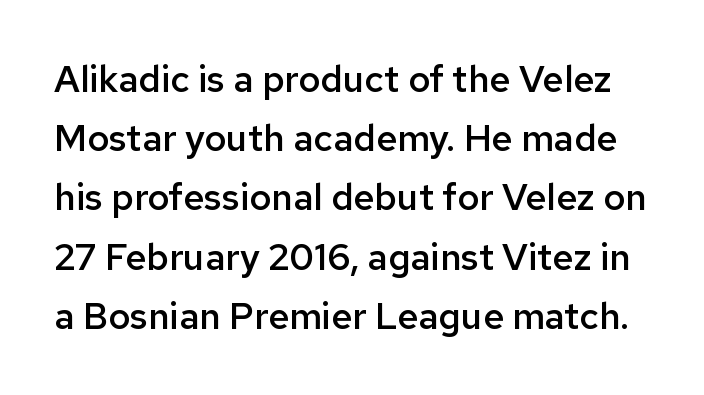
Q: Is the text bold? A: Semi-bold.
Q: Is the text italic (slanted)? A: No, it is upright.
Q: Is the typeface a serif or a sans-serif typeface? A: Sans-serif.
Q: Is the text underlined? A: No.
Q: Is the spacing between letters normal or unusually wide? A: Normal.
Q: Is the spacing between lines tight, normal or loose? A: Normal.
Q: Width (condensed, normal, or wide)? A: Normal.
Q: Stroke contrast? A: Low.
Q: x-height? A: Medium.
Q: Monospaced? A: No.
